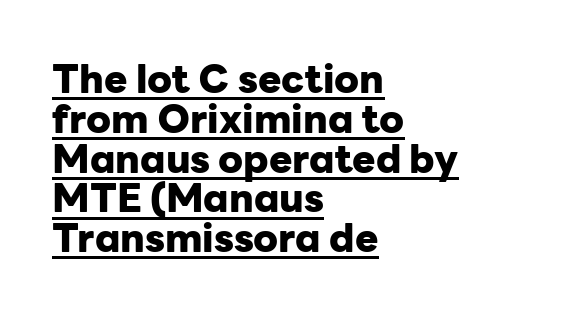
{"serif": "no", "italic": "no", "bold": "yes", "weight": "heavy", "width": "normal", "stroke_contrast": "low", "x_height": "medium", "monospaced": "no", "underline": "yes", "align": "left", "line_spacing": "tight", "line_spacing_ratio": 1.02, "letter_spacing": "normal", "letter_spacing_em": 0.0, "glyph_px": 39}
